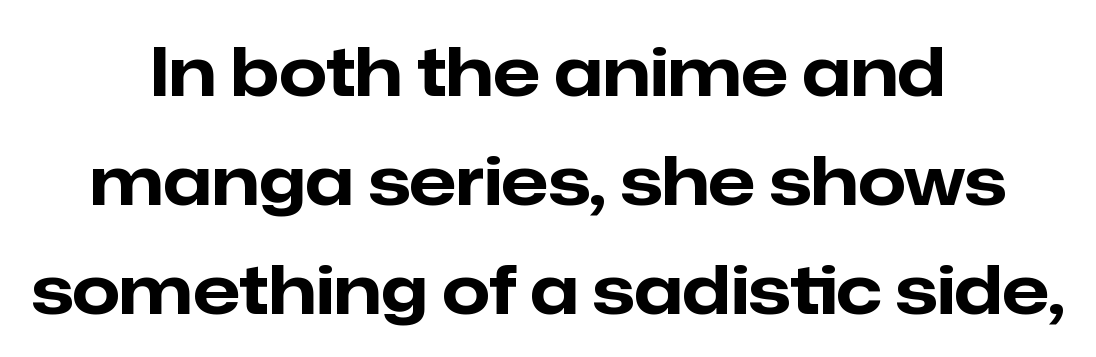
Q: Is the text bold? A: Yes.
Q: Is the text italic (slanted)? A: No, it is upright.
Q: Is the typeface a serif or a sans-serif typeface? A: Sans-serif.
Q: Is the text underlined? A: No.
Q: How is the paragraph aligned? A: Centered.
Q: Is the spacing between letters normal or unusually wide? A: Normal.
Q: Is the spacing between lines tight, normal or loose? A: Normal.
Q: Width (condensed, normal, or wide)? A: Normal.
Q: Stroke contrast? A: Low.
Q: x-height? A: Medium.
Q: Monospaced? A: No.
